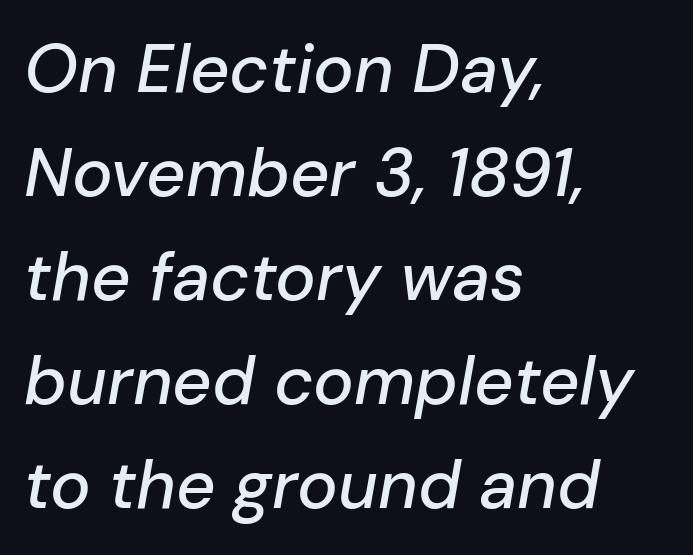
{"italic": "yes", "lean": "right", "slant_degrees": 10, "width": "normal", "stroke_contrast": "low", "x_height": "medium", "monospaced": "no", "underline": "no", "align": "left", "line_spacing": "normal", "line_spacing_ratio": 1.53, "letter_spacing": "normal", "letter_spacing_em": 0.0, "glyph_px": 68}
